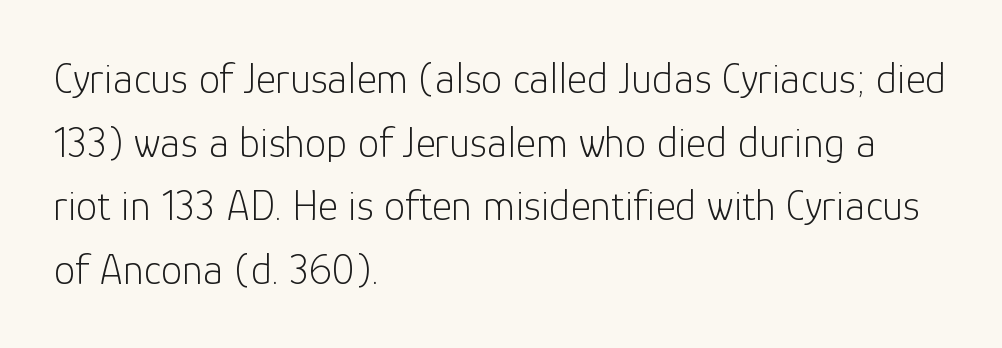
{"serif": "no", "italic": "no", "bold": "no", "weight": "light", "width": "normal", "stroke_contrast": "low", "x_height": "medium", "monospaced": "no", "underline": "no", "align": "left", "line_spacing": "normal", "line_spacing_ratio": 1.48, "letter_spacing": "normal", "letter_spacing_em": 0.0, "glyph_px": 43}
